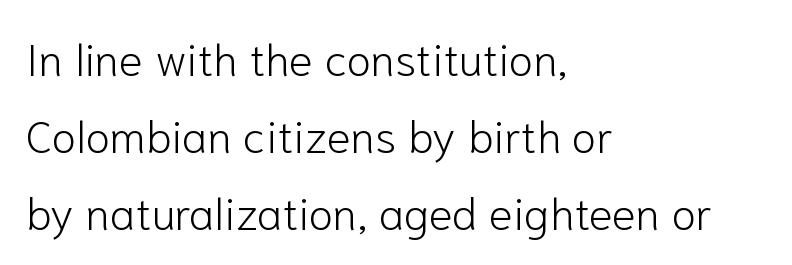
The image shows 45 px light sans-serif type, upright; set left-aligned, line spacing 1.71x, normal letter spacing, not underlined; low stroke contrast and a medium x-height.
